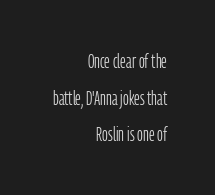
Q: Is the text bold? A: No.
Q: Is the text italic (slanted)? A: No, it is upright.
Q: Is the text underlined? A: No.
Q: How is the paragraph aligned? A: Right-aligned.
Q: Is the spacing between letters normal or unusually wide? A: Normal.
